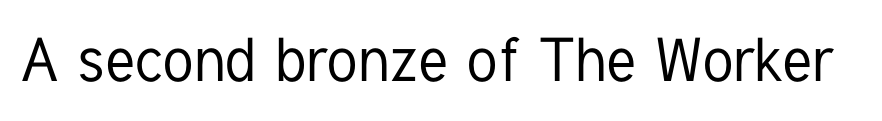
{"serif": "no", "italic": "no", "width": "condensed", "stroke_contrast": "low", "x_height": "medium", "monospaced": "no", "underline": "no", "letter_spacing": "normal", "letter_spacing_em": 0.0, "glyph_px": 61}
